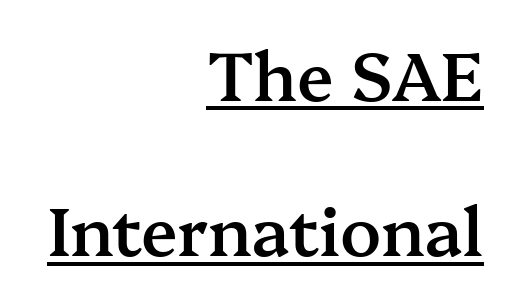
Baseline-to-baseline distance is far greater than the letter height. These lines are rendered in a variable-pitch font. Serif or sans? Serif — the stroke terminals have little feet. Moderately thickened strokes mark this as semibold type. Each line ends at the same right margin while the left side varies. The face used here appears with an underline applied.
